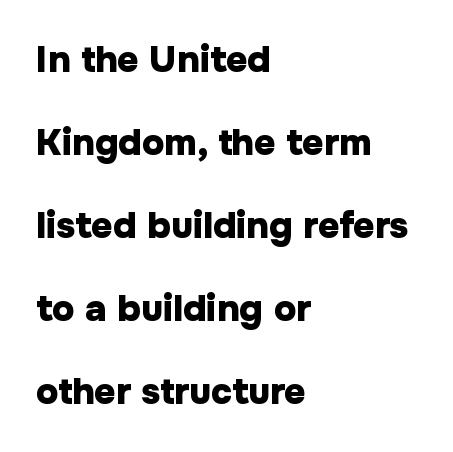
The image shows 37 px heavy sans-serif type, upright; set left-aligned, loose line spacing (2.24x), normal letter spacing, not underlined; low stroke contrast and a medium x-height.
